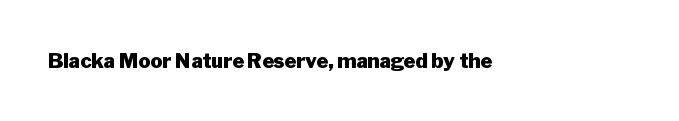
Q: Is the text bold? A: Yes.
Q: Is the text italic (slanted)? A: No, it is upright.
Q: Is the text underlined? A: No.
Q: Is the spacing between letters normal or unusually wide? A: Normal.
